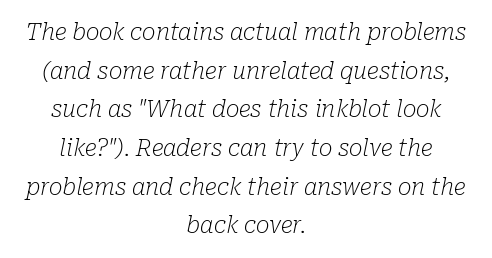
{"italic": "yes", "lean": "right", "slant_degrees": 10, "bold": "no", "underline": "no", "align": "center", "line_spacing": "normal", "line_spacing_ratio": 1.68, "letter_spacing": "normal", "letter_spacing_em": 0.0, "glyph_px": 23}
